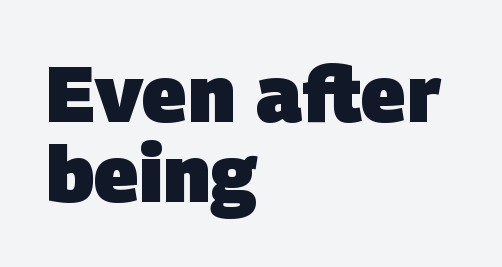
{"serif": "no", "bold": "yes", "weight": "heavy", "width": "normal", "stroke_contrast": "low", "x_height": "large", "monospaced": "no", "underline": "no", "align": "left", "line_spacing": "tight", "line_spacing_ratio": 1.03, "letter_spacing": "normal", "letter_spacing_em": 0.0, "glyph_px": 78}
